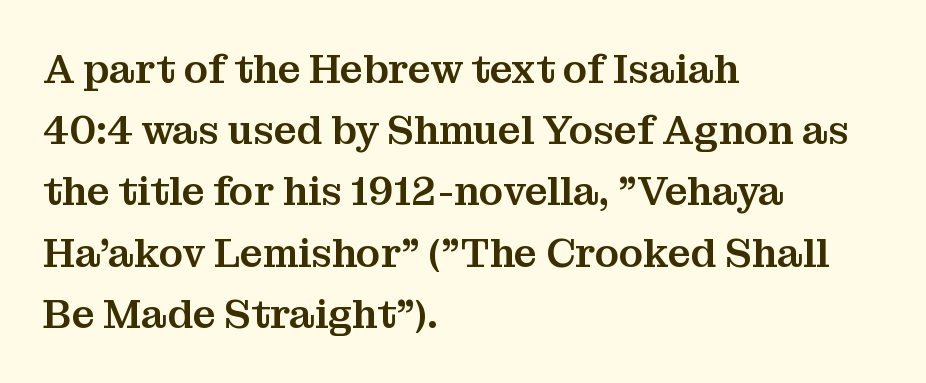
{"serif": "yes", "italic": "no", "width": "normal", "stroke_contrast": "medium", "x_height": "medium", "monospaced": "no", "underline": "no", "align": "left", "line_spacing": "normal", "line_spacing_ratio": 1.53, "letter_spacing": "normal", "letter_spacing_em": 0.0, "glyph_px": 40}
